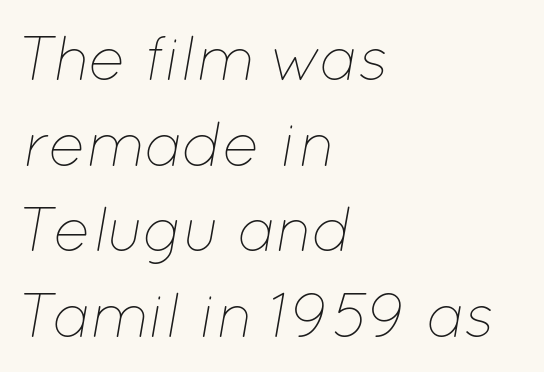
The image shows 62 px thin type, italic (leaning right); set left-aligned, normal line spacing (1.38x), normal letter spacing, not underlined; low stroke contrast and a medium x-height.
